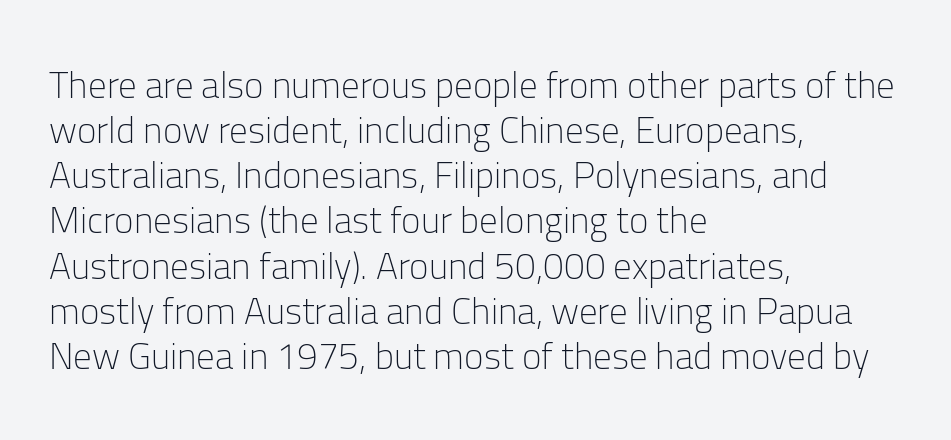
Regarding serifs, this sample does without them. The strokes carry an ordinary text weight at most. Each letter keeps its own natural width here, so spacing adapts to shape. Posture: upright roman. Tracking here is standard; glyphs follow each other at the usual distance.
